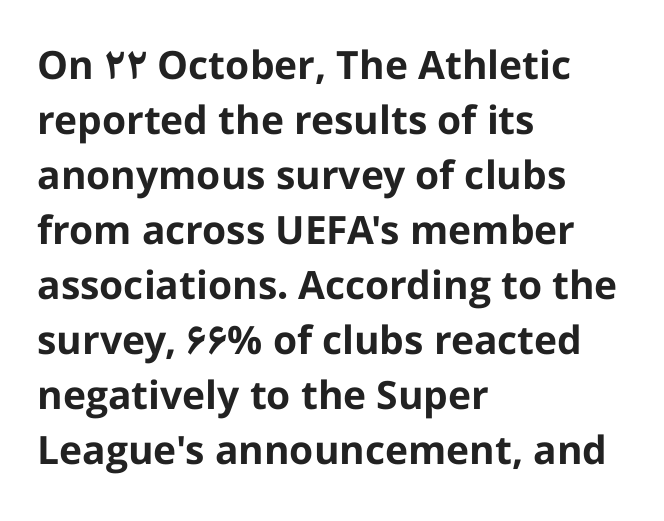
{"serif": "no", "italic": "no", "bold": "yes", "weight": "bold", "width": "normal", "stroke_contrast": "low", "x_height": "medium", "monospaced": "no", "underline": "no", "align": "left", "line_spacing": "normal", "line_spacing_ratio": 1.41, "letter_spacing": "normal", "letter_spacing_em": 0.0, "glyph_px": 39}
